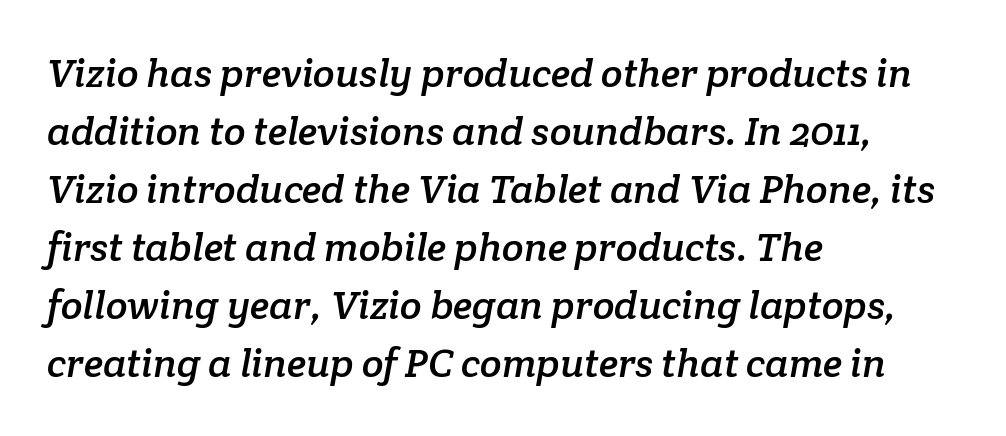
The image shows 40 px serif type; set left-aligned, normal line spacing (1.45x), normal letter spacing, not underlined; low stroke contrast and a medium x-height.
